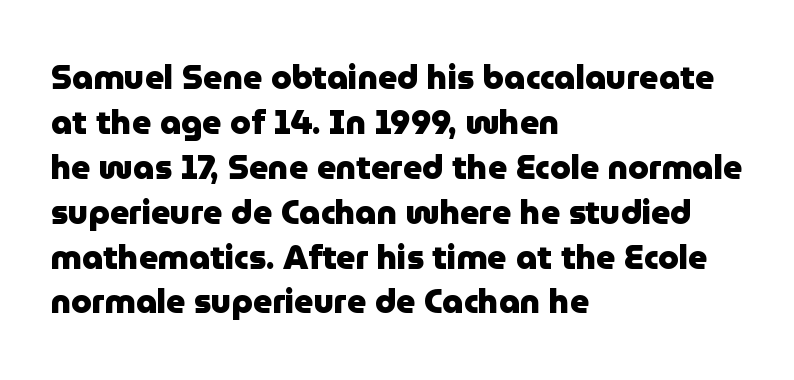
{"serif": "no", "italic": "no", "bold": "yes", "weight": "heavy", "width": "normal", "stroke_contrast": "low", "x_height": "medium", "monospaced": "no", "underline": "no", "align": "left", "line_spacing": "normal", "line_spacing_ratio": 1.36, "letter_spacing": "normal", "letter_spacing_em": 0.0, "glyph_px": 33}
